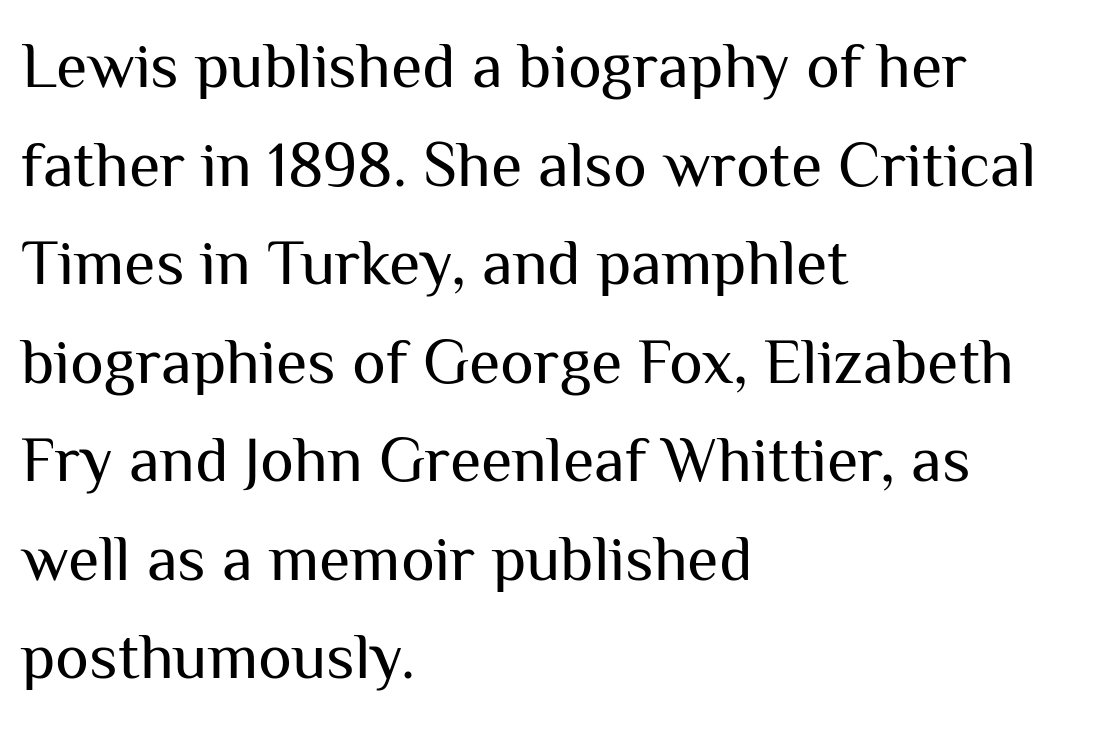
{"serif": "no", "italic": "no", "bold": "no", "weight": "regular", "width": "normal", "stroke_contrast": "medium", "x_height": "medium", "monospaced": "no", "underline": "no", "align": "left", "line_spacing": "normal", "line_spacing_ratio": 1.54, "letter_spacing": "normal", "letter_spacing_em": 0.0, "glyph_px": 64}
